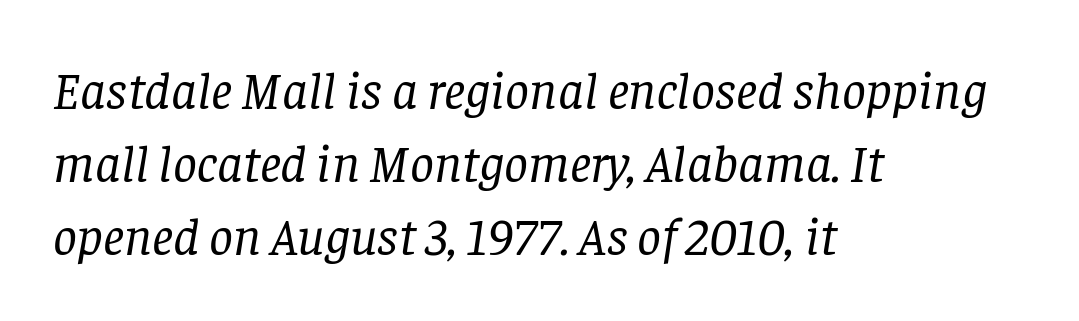
The face used here is seriffed, in the tradition of book romans. Layout note: lines flush left. It's the slanting kind of type. Summary of vertical rhythm: regular, with standard interline spacing.
